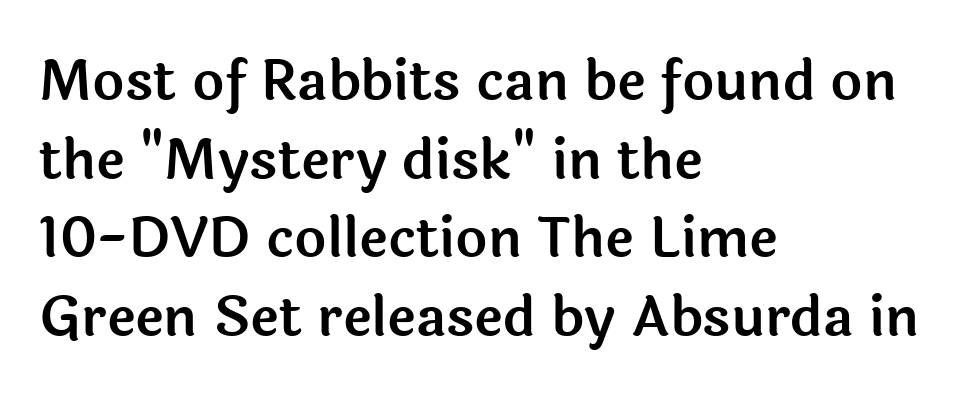
Leftover space on each line is placed entirely after the last word. The strip under each line holds only bare page. Note: no serifs on the glyphs. You can tell it's not italic because the verticals are truly vertical.
